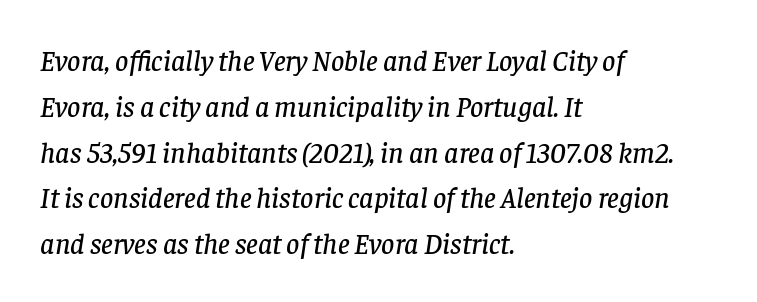
Q: Is the text italic (slanted)? A: Yes, it leans right by about 8 degrees.
Q: Is the typeface a serif or a sans-serif typeface? A: Serif.
Q: Is the text underlined? A: No.
Q: How is the paragraph aligned? A: Left-aligned.
Q: Is the spacing between letters normal or unusually wide? A: Normal.
Q: Is the spacing between lines tight, normal or loose? A: Normal.
Q: Width (condensed, normal, or wide)? A: Normal.
Q: Stroke contrast? A: Low.
Q: x-height? A: Large.
Q: Monospaced? A: No.
